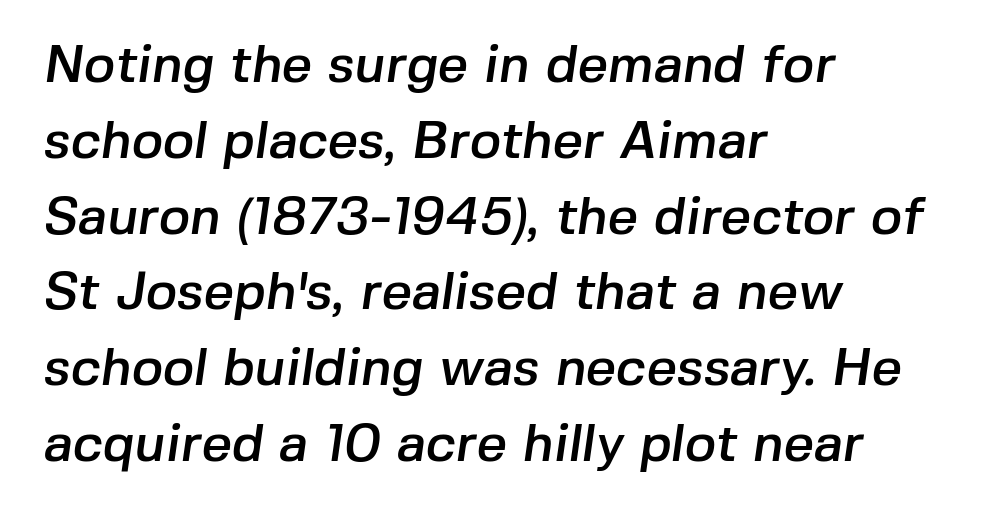
Q: Is the typeface a serif or a sans-serif typeface? A: Sans-serif.
Q: Is the text underlined? A: No.
Q: How is the paragraph aligned? A: Left-aligned.
Q: Is the spacing between letters normal or unusually wide? A: Normal.
Q: Is the spacing between lines tight, normal or loose? A: Normal.
Q: Width (condensed, normal, or wide)? A: Normal.
Q: Stroke contrast? A: Low.
Q: x-height? A: Medium.
Q: Monospaced? A: No.
